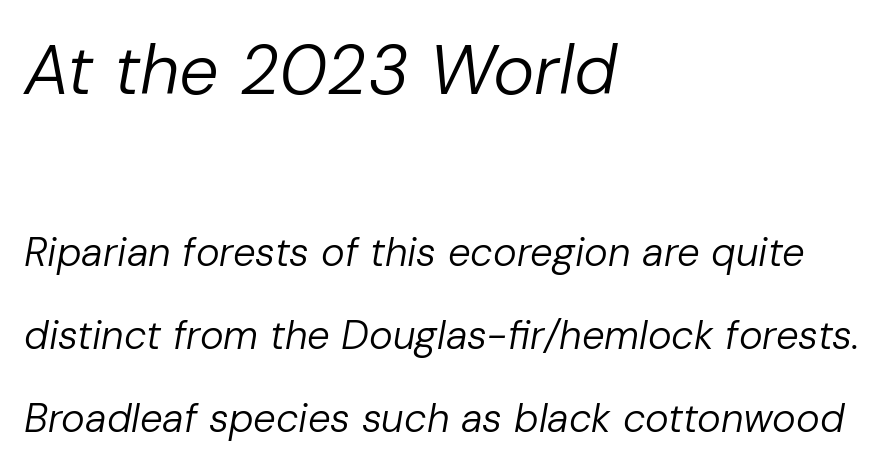
{"italic": "yes", "lean": "right", "slant_degrees": 10, "bold": "no", "weight": "regular", "width": "normal", "stroke_contrast": "low", "x_height": "medium", "monospaced": "no", "underline": "no", "align": "left", "line_spacing": "loose", "line_spacing_ratio": 2.08, "letter_spacing": "normal", "letter_spacing_em": 0.0, "larger_block": "first", "size_ratio": 1.75, "glyph_px": 70}
